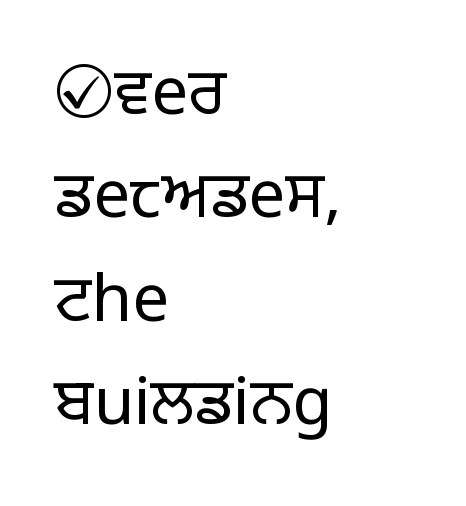
The image shows 65 px light sans-serif type, upright; set left-aligned, normal line spacing (1.59x), normal letter spacing, not underlined; low stroke contrast and a large x-height.
